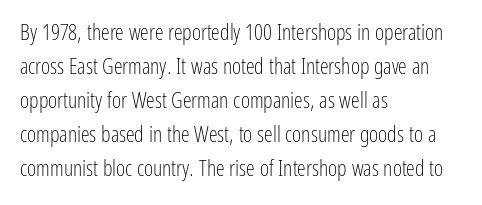
{"italic": "no", "bold": "no", "underline": "no", "align": "left", "line_spacing": "normal", "line_spacing_ratio": 1.54, "letter_spacing": "normal", "letter_spacing_em": 0.0, "glyph_px": 22}
